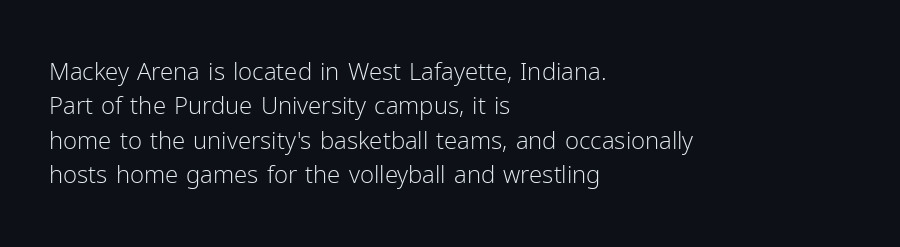
{"italic": "no", "bold": "no", "underline": "no", "align": "left", "line_spacing": "normal", "line_spacing_ratio": 1.43, "letter_spacing": "normal", "letter_spacing_em": 0.0, "glyph_px": 24}
